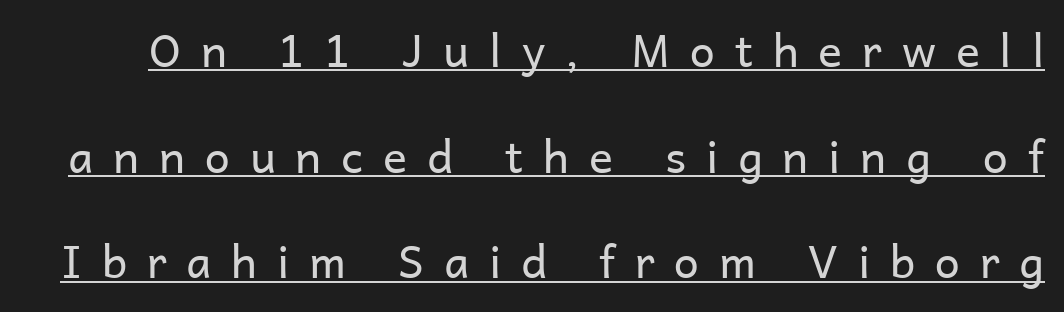
The designer dialed line spacing up above the default. Honestly, the underline is the first thing you notice here. The letters advance in unequal steps, a hallmark of proportional type. Compared with typical body copy, the letter spacing here is much looser. Stems here are at most as thick as an everyday book face.
